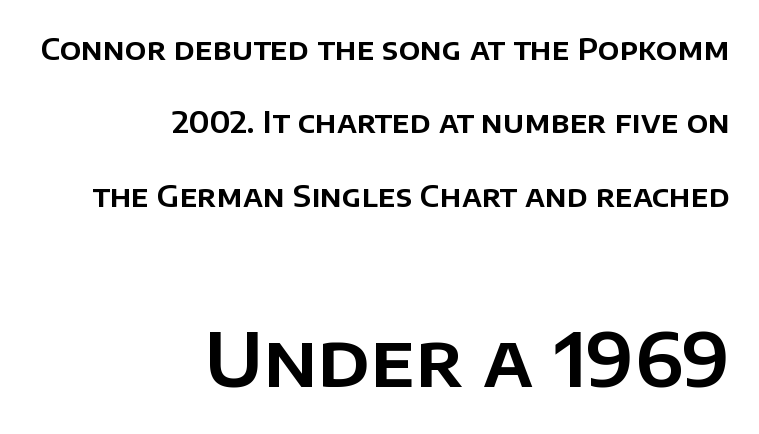
Q: Is the text italic (slanted)? A: No, it is upright.
Q: Is the typeface a serif or a sans-serif typeface? A: Sans-serif.
Q: Is the text underlined? A: No.
Q: How is the paragraph aligned? A: Right-aligned.
Q: Is the spacing between letters normal or unusually wide? A: Normal.
Q: Is the spacing between lines tight, normal or loose? A: Loose.
Q: Which block of text is set in a larger size, the first (top) or the second (bottom)? A: The second (bottom) one.
Q: Width (condensed, normal, or wide)? A: Normal.
Q: Stroke contrast? A: Low.
Q: x-height? A: Large.
Q: Monospaced? A: No.
